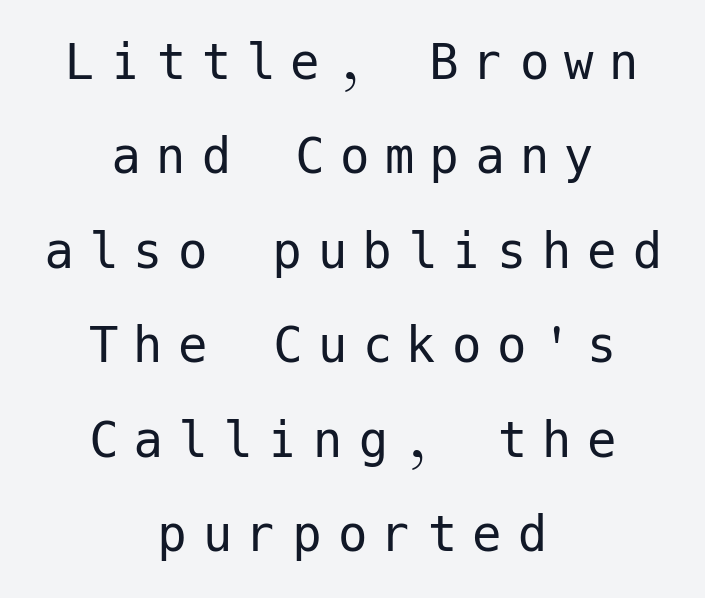
The image shows 59 px regular-weight sans-serif type, upright; set centered, normal line spacing (1.6x), unusually wide letter spacing (+0.26 em), not underlined; low stroke contrast and a medium x-height.
